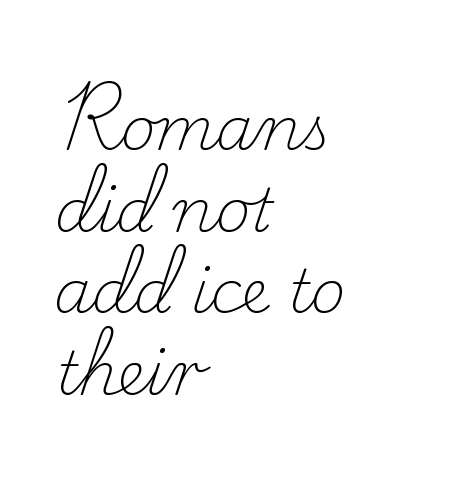
Does the leading feel generous? No, just average. The cut favours lightness, reaching ordinary text weight at its darkest. Layout note: lines flush left. The letters advance in unequal steps, a hallmark of proportional type.
